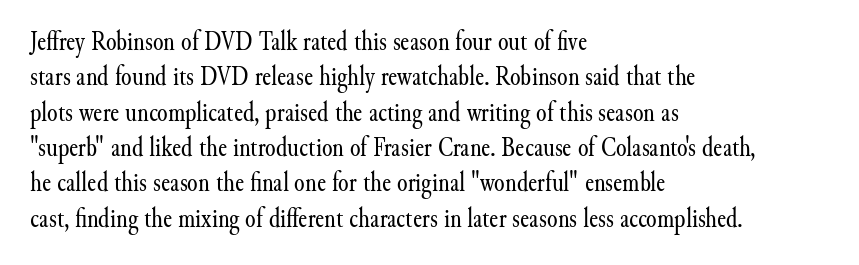
Line beginnings align vertically; line endings do not. The typography opts for an upright posture over an oblique one. Baseline-to-baseline distance is the conventional proportion of letter height. The characters are drawn with everyday or finer stroke widths. Here the glyphs are tracked normally, forming tight word shapes.
